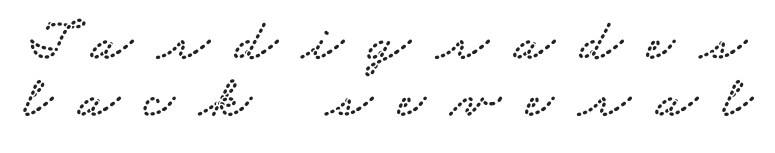
Small tapered or slab feet sit at the stroke ends, so this counts as serif. The rendering uses a small line-height, squeezing the rows. Look at the tracking — it's clearly loosened, letters drifting apart. Varying glyph widths throughout — classic text-font behaviour. The baseline area is clear.
